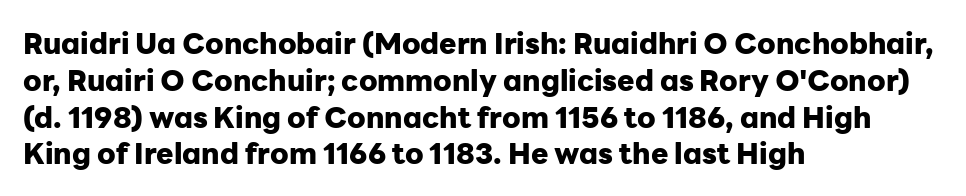
The image shows 29 px heavy sans-serif type, upright; set left-aligned, normal line spacing (1.27x), normal letter spacing, not underlined; low stroke contrast and a medium x-height.
